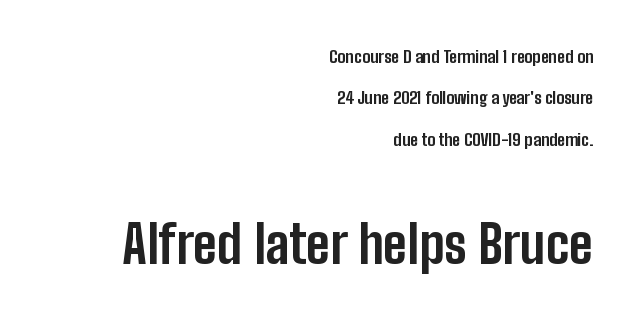
{"serif": "no", "italic": "no", "bold": "yes", "weight": "bold", "width": "condensed", "stroke_contrast": "low", "x_height": "medium", "monospaced": "no", "underline": "no", "align": "right", "line_spacing": "loose", "line_spacing_ratio": 2.43, "letter_spacing": "normal", "letter_spacing_em": 0.0, "larger_block": "second", "size_ratio": 3.06, "glyph_px": 52}
